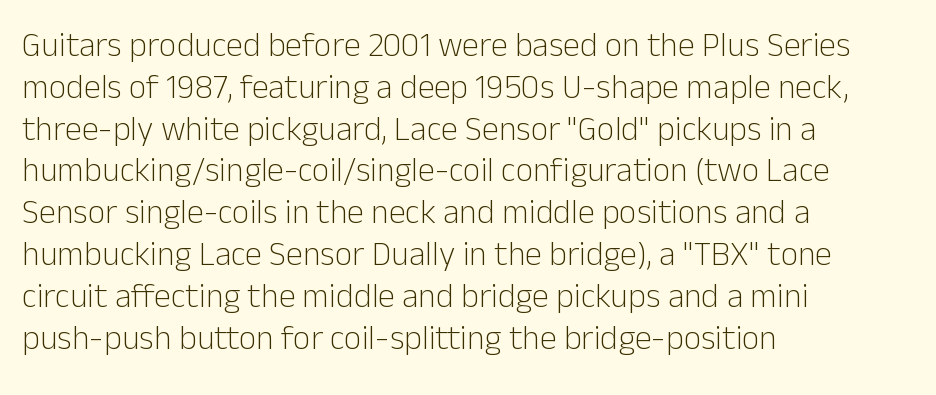
Q: Is the text bold? A: No.
Q: Is the text italic (slanted)? A: No, it is upright.
Q: Is the typeface a serif or a sans-serif typeface? A: Sans-serif.
Q: Is the text underlined? A: No.
Q: How is the paragraph aligned? A: Left-aligned.
Q: Is the spacing between letters normal or unusually wide? A: Normal.
Q: Width (condensed, normal, or wide)? A: Normal.
Q: Stroke contrast? A: Low.
Q: x-height? A: Medium.
Q: Monospaced? A: No.
